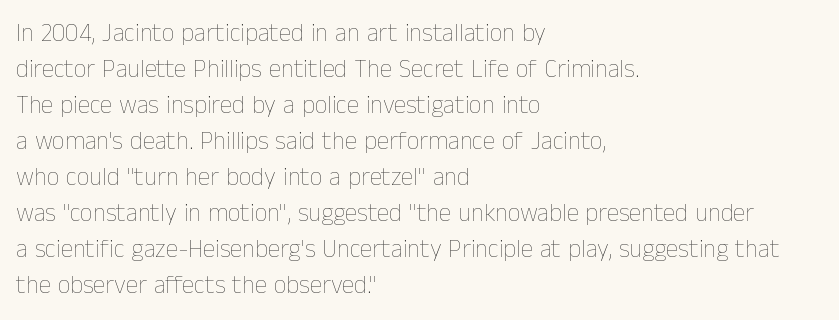
The rendering anchors every line to the left-hand side. Words appear dense and cohesive because spacing is normal. Does the leading feel generous? No, just average. A quiet, ordinary-to-light weight characterises the typeface.
